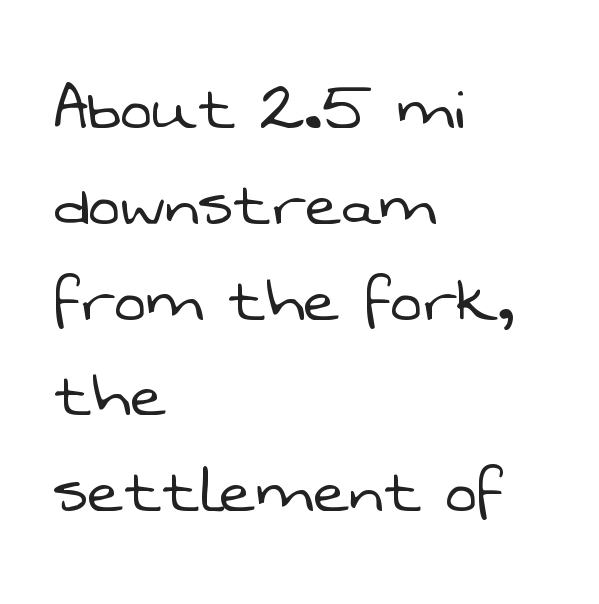
The weight tops out at a normal text grade. This sample is left-justified, so line endings fall wherever the words run out. Do the characters align in a grid? No, the font is proportional. This sample uses a sans-serif face.
